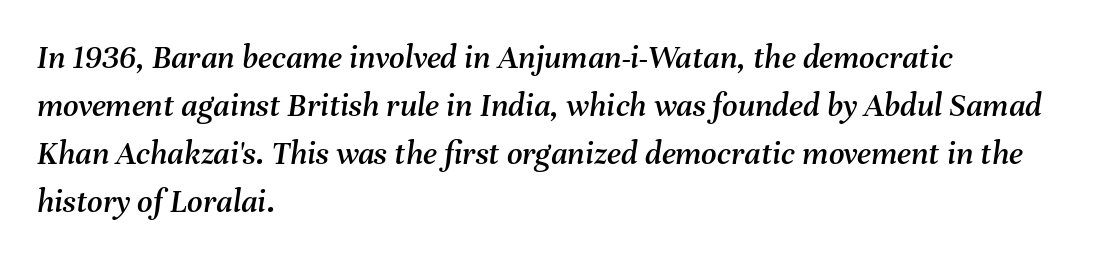
{"italic": "yes", "lean": "right", "slant_degrees": 8, "width": "normal", "stroke_contrast": "medium", "x_height": "medium", "monospaced": "no", "underline": "no", "align": "left", "line_spacing": "normal", "line_spacing_ratio": 1.41, "letter_spacing": "normal", "letter_spacing_em": 0.0, "glyph_px": 34}
